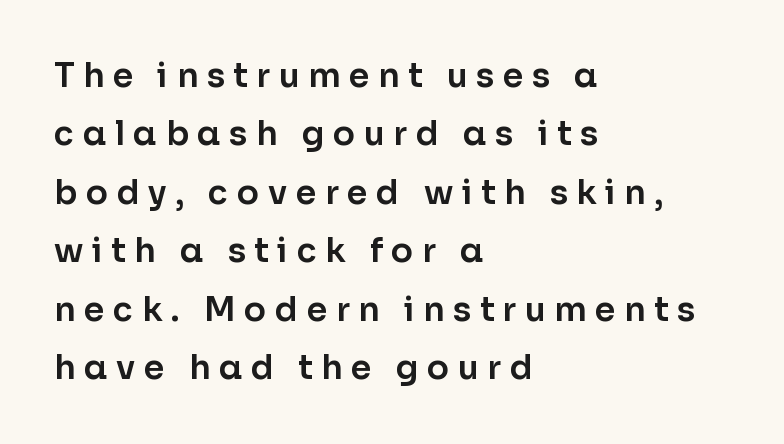
Q: Is the text italic (slanted)? A: No, it is upright.
Q: Is the typeface a serif or a sans-serif typeface? A: Sans-serif.
Q: Is the text underlined? A: No.
Q: How is the paragraph aligned? A: Left-aligned.
Q: Is the spacing between letters normal or unusually wide? A: Unusually wide.
Q: Width (condensed, normal, or wide)? A: Normal.
Q: Stroke contrast? A: Low.
Q: x-height? A: Medium.
Q: Monospaced? A: No.
